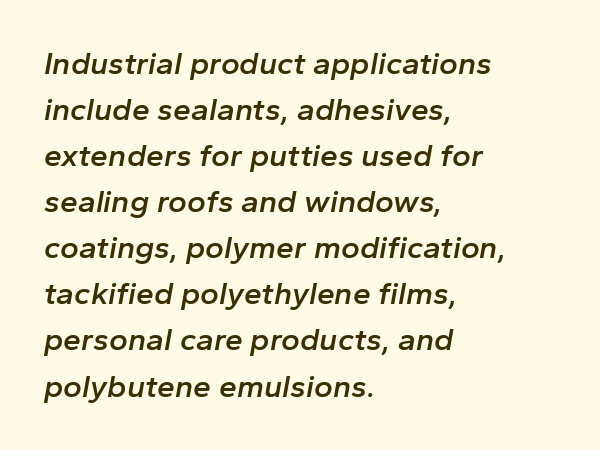
Bare-footed words on every line. This sample has the flowing, uneven cadence of proportional lettering. Is the block centered? No — it sits flush against the left margin. Each word holds together tightly as a unit, with standard inter-letter gaps. Line spacing here is normal.
